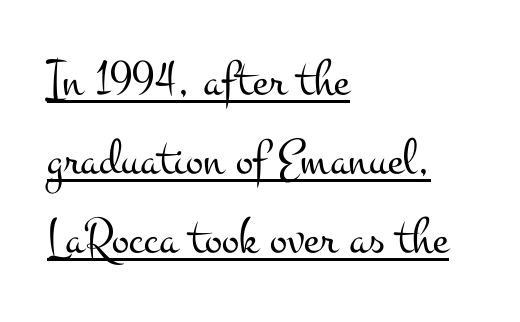
Q: Is the text bold? A: No.
Q: Is the text italic (slanted)? A: Yes.
Q: Is the text underlined? A: Yes.
Q: How is the paragraph aligned? A: Left-aligned.
Q: Is the spacing between letters normal or unusually wide? A: Normal.
Q: Is the spacing between lines tight, normal or loose? A: Normal.
Q: Width (condensed, normal, or wide)? A: Wide.
Q: Stroke contrast? A: Medium.
Q: x-height? A: Small.
Q: Monospaced? A: No.
